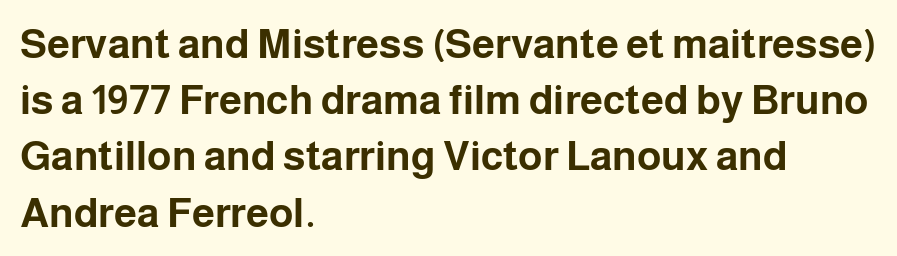
The image shows 41 px bold sans-serif type, upright; set left-aligned, normal line spacing (1.37x), normal letter spacing, not underlined; low stroke contrast and a medium x-height.
